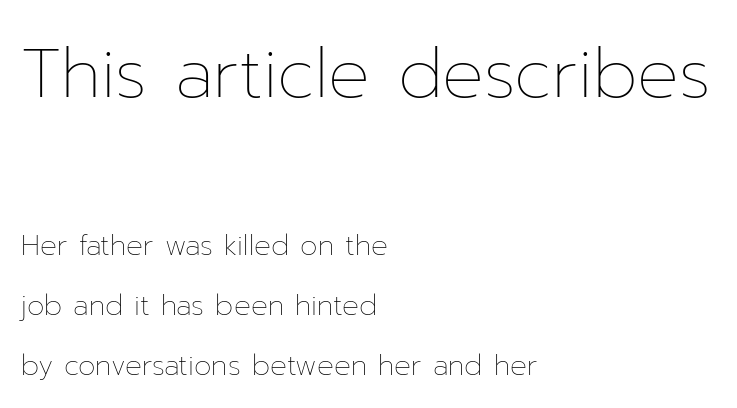
The image shows 69 px thin type, upright; set left-aligned, loose line spacing (2.14x), normal letter spacing, not underlined; the first (top) block is 2.46x larger; low stroke contrast and a medium x-height.
